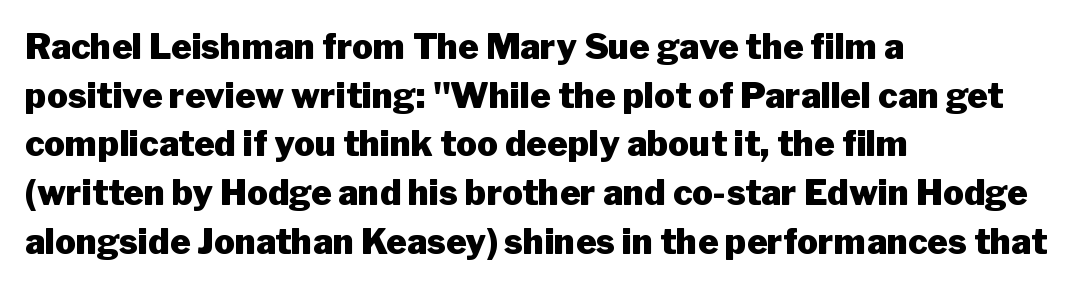
The image shows 35 px heavy sans-serif type, upright; set left-aligned, normal line spacing (1.39x), normal letter spacing, not underlined; low stroke contrast and a medium x-height.
